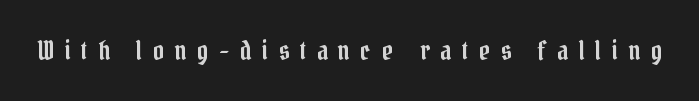
The image shows 26 px text type, upright; set unusually wide letter spacing (+0.42 em), not underlined.
